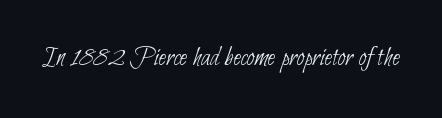
{"serif": "no", "bold": "no", "weight": "thin", "width": "condensed", "stroke_contrast": "low", "x_height": "small", "monospaced": "no", "underline": "no", "letter_spacing": "normal", "letter_spacing_em": 0.0, "glyph_px": 28}
